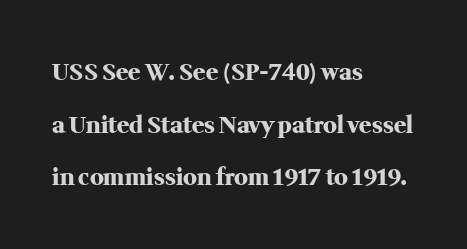
Q: Is the text bold? A: Yes.
Q: Is the text italic (slanted)? A: No, it is upright.
Q: Is the text underlined? A: No.
Q: How is the paragraph aligned? A: Left-aligned.
Q: Is the spacing between letters normal or unusually wide? A: Normal.
Q: Is the spacing between lines tight, normal or loose? A: Loose.
